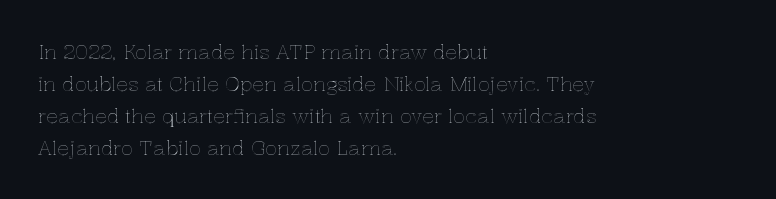
Posture: straight, roman, zero tilt. The ragged edge is on the right, which tells us the setting is flush left. The words here are not underlined. Inter-character spacing is left at the font's built-in metrics. What's the leading like? Ordinary, nothing unusual.
